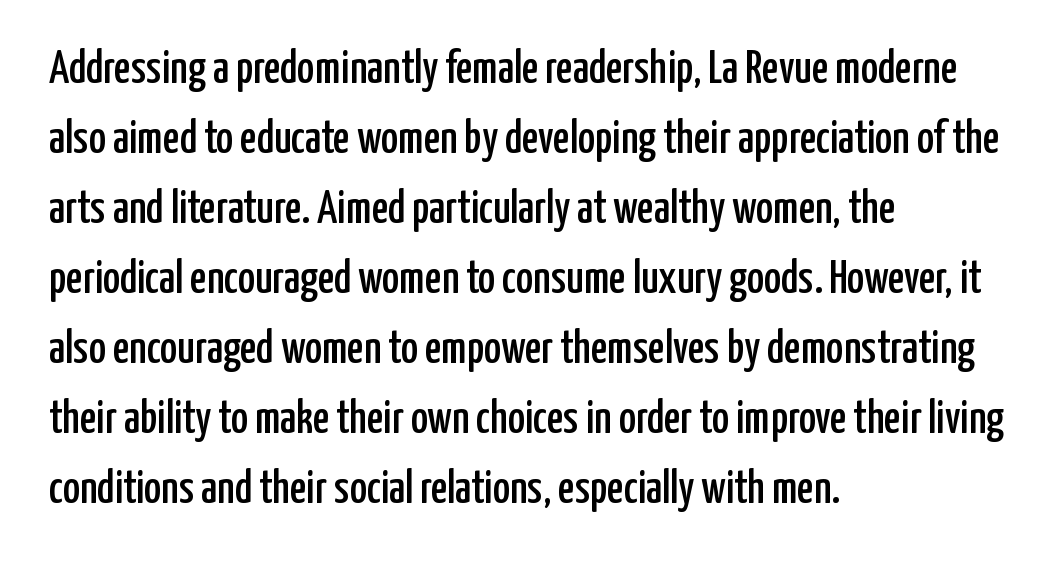
Grotesque or geometric, the face here clearly has no serifs. Looks like regular typesetting: each glyph gets only the width it needs. Glyph-to-glyph distance matches everyday printed text. The text block is weighted toward the left margin, trailing off unevenly rightward.
